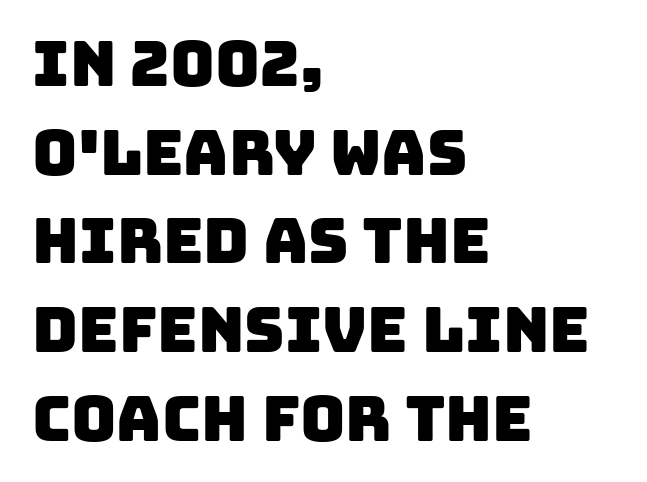
Q: Is the typeface a serif or a sans-serif typeface? A: Sans-serif.
Q: Is the text underlined? A: No.
Q: How is the paragraph aligned? A: Left-aligned.
Q: Is the spacing between letters normal or unusually wide? A: Normal.
Q: Is the spacing between lines tight, normal or loose? A: Normal.
Q: Width (condensed, normal, or wide)? A: Normal.
Q: Stroke contrast? A: Low.
Q: x-height? A: Large.
Q: Monospaced? A: No.
